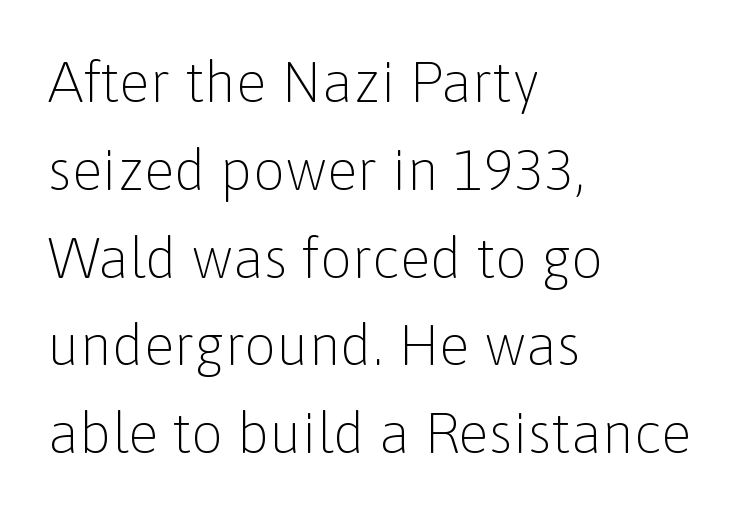
The image shows 57 px light sans-serif type, upright; set left-aligned, normal line spacing (1.54x), normal letter spacing, not underlined; low stroke contrast and a medium x-height.
